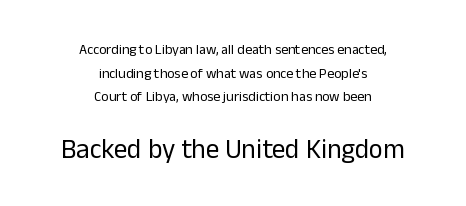
{"italic": "no", "bold": "no", "underline": "no", "align": "center", "line_spacing": "normal", "line_spacing_ratio": 1.68, "letter_spacing": "normal", "letter_spacing_em": 0.0, "larger_block": "second", "size_ratio": 1.93, "glyph_px": 27}
